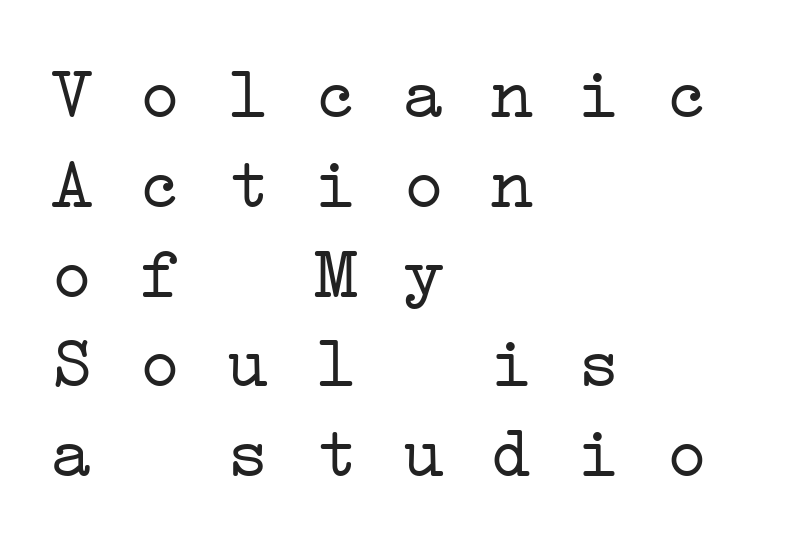
Spacing verdict: monospaced, one width for all characters. No extra ink here — the face is not bold. Tracking value appears to be zero — textbook default spacing. The baseline area is clear.
